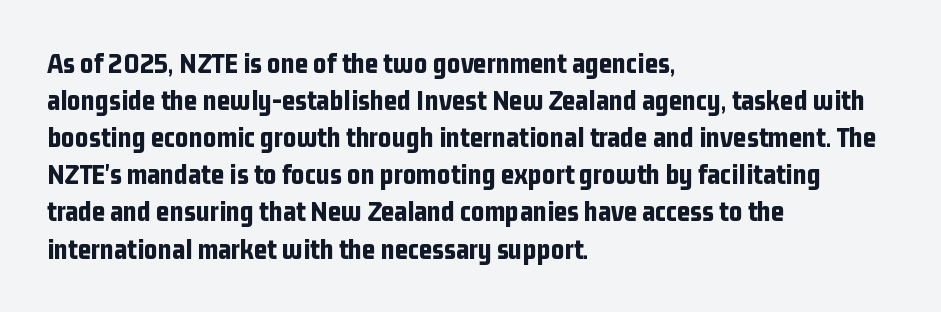
The gaps between neighbouring characters are ordinary and unremarkable. Students, observe: this is what conventionally led text looks like. The text block is weighted toward the left margin, trailing off unevenly rightward. Anything drawn beneath the words? Only blank space. Proportional: the letters do not fall into vertical columns.
